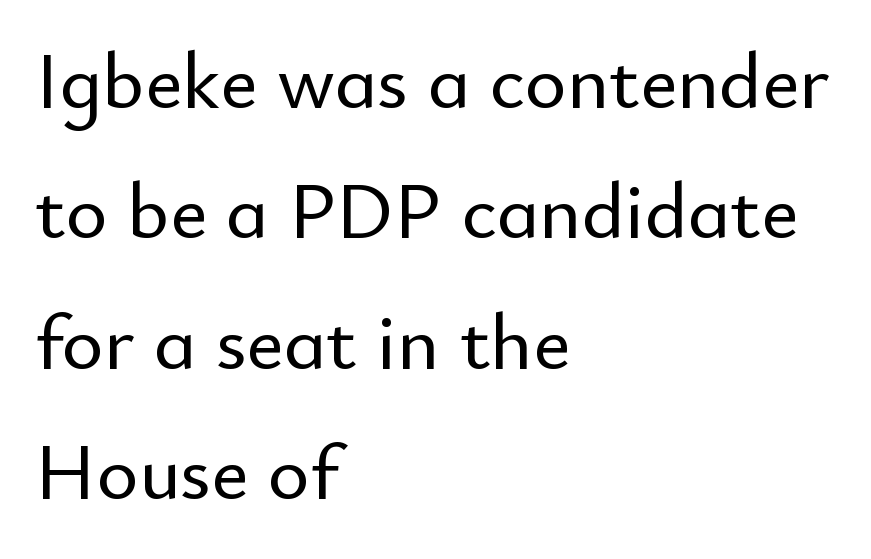
{"serif": "no", "italic": "no", "width": "normal", "stroke_contrast": "low", "x_height": "small", "monospaced": "no", "underline": "no", "align": "left", "line_spacing": "normal", "line_spacing_ratio": 1.63, "letter_spacing": "normal", "letter_spacing_em": 0.0, "glyph_px": 80}
